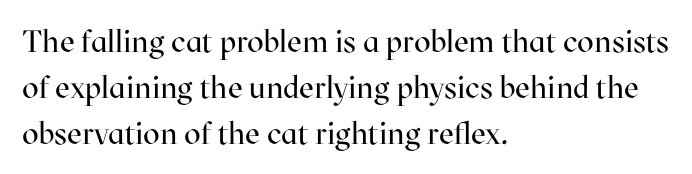
{"serif": "yes", "italic": "no", "bold": "no", "weight": "regular", "width": "normal", "stroke_contrast": "high", "x_height": "medium", "monospaced": "no", "underline": "no", "align": "left", "line_spacing": "normal", "line_spacing_ratio": 1.48, "letter_spacing": "normal", "letter_spacing_em": 0.0, "glyph_px": 31}
